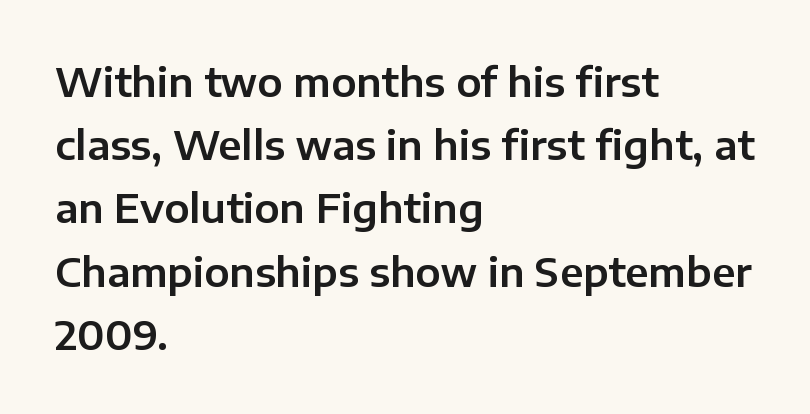
Q: Is the text italic (slanted)? A: No, it is upright.
Q: Is the typeface a serif or a sans-serif typeface? A: Sans-serif.
Q: Is the text underlined? A: No.
Q: How is the paragraph aligned? A: Left-aligned.
Q: Is the spacing between letters normal or unusually wide? A: Normal.
Q: Is the spacing between lines tight, normal or loose? A: Normal.
Q: Width (condensed, normal, or wide)? A: Normal.
Q: Stroke contrast? A: Low.
Q: x-height? A: Medium.
Q: Monospaced? A: No.
